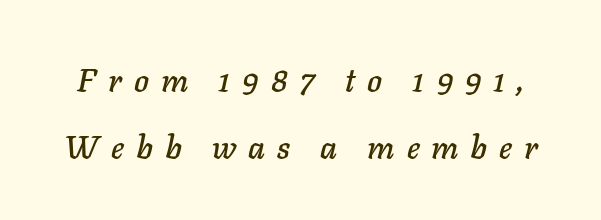
{"italic": "yes", "lean": "right", "slant_degrees": 11, "width": "normal", "stroke_contrast": "low", "x_height": "medium", "monospaced": "no", "underline": "no", "line_spacing": "loose", "line_spacing_ratio": 2.09, "letter_spacing": "wide", "letter_spacing_em": 0.37, "glyph_px": 32}
